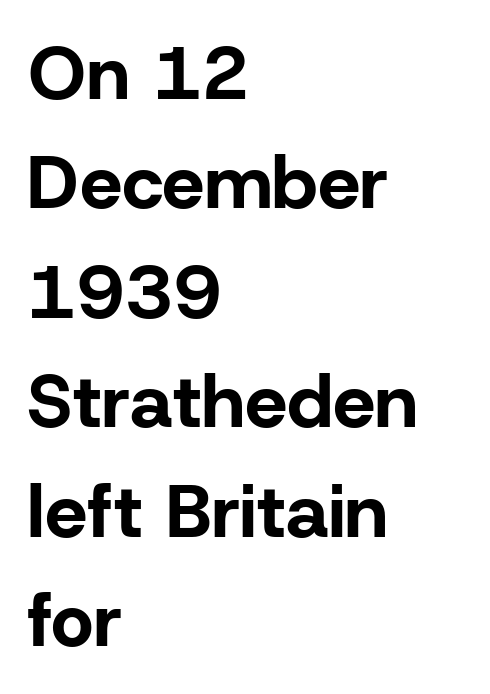
Q: Is the text bold? A: Yes.
Q: Is the text italic (slanted)? A: No, it is upright.
Q: Is the typeface a serif or a sans-serif typeface? A: Sans-serif.
Q: Is the text underlined? A: No.
Q: How is the paragraph aligned? A: Left-aligned.
Q: Is the spacing between letters normal or unusually wide? A: Normal.
Q: Is the spacing between lines tight, normal or loose? A: Normal.
Q: Width (condensed, normal, or wide)? A: Normal.
Q: Stroke contrast? A: Low.
Q: x-height? A: Medium.
Q: Monospaced? A: No.
